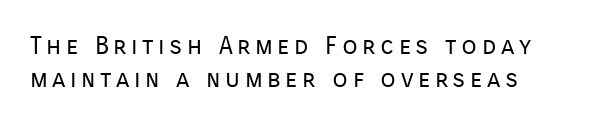
Q: Is the text bold? A: No.
Q: Is the text italic (slanted)? A: No, it is upright.
Q: Is the text underlined? A: No.
Q: How is the paragraph aligned? A: Left-aligned.
Q: Is the spacing between lines tight, normal or loose? A: Normal.
